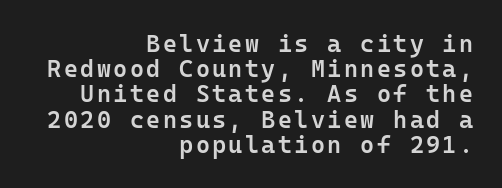
The typography opts for an upright posture over an oblique one. Horizontal alignment here is rightward, an uncommon choice for prose. Beneath every word, the page is bare. Students, observe: this is what under-led, compact text looks like. Stems and bowls a touch heavier than normal — semibold.
